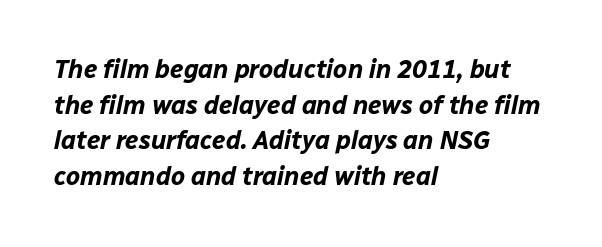
{"italic": "yes", "lean": "right", "slant_degrees": 12, "bold": "yes", "underline": "no", "align": "left", "line_spacing": "normal", "line_spacing_ratio": 1.43, "letter_spacing": "normal", "letter_spacing_em": 0.0, "glyph_px": 25}
